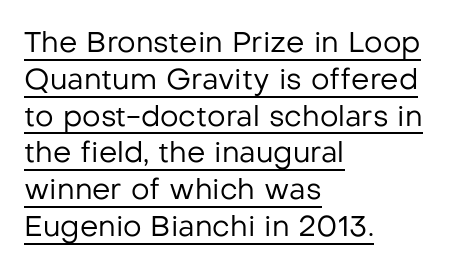
Does the type have serifs? No, each stem ends abruptly. Is the stroke heavy? The answer is a plain regular-or-lighter. A rule runs beneath these lines of type. The lettering holds an erect, upright posture throughout. These lines keep a tight, regular rhythm from letter to letter.
